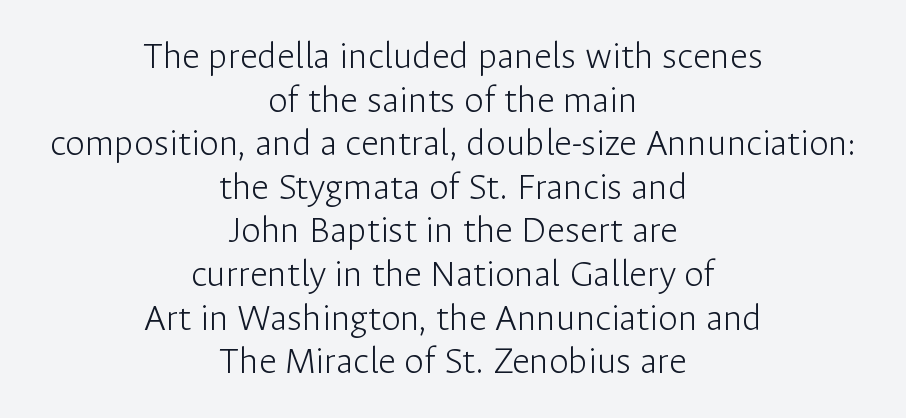
Clear beneath every line of the passage. This sample is center-justified, so both line endings float freely. Stems and bowls with no extra thickness — not bold. Nope, not italic — everything's standing straight. The face used here is proportionally spaced, like ordinary book or web type.
